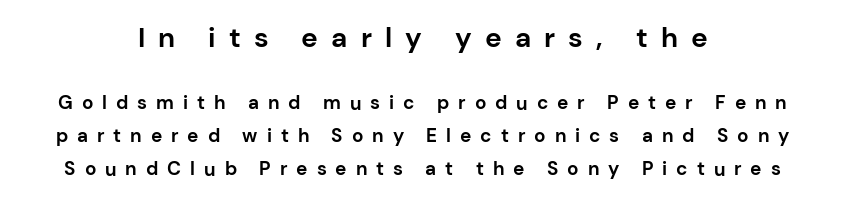
Q: Is the text bold? A: Yes.
Q: Is the text italic (slanted)? A: No, it is upright.
Q: Is the typeface a serif or a sans-serif typeface? A: Sans-serif.
Q: Is the text underlined? A: No.
Q: How is the paragraph aligned? A: Centered.
Q: Is the spacing between letters normal or unusually wide? A: Unusually wide.
Q: Which block of text is set in a larger size, the first (top) or the second (bottom)? A: The first (top) one.
Q: Width (condensed, normal, or wide)? A: Normal.
Q: Stroke contrast? A: Low.
Q: x-height? A: Medium.
Q: Monospaced? A: No.
